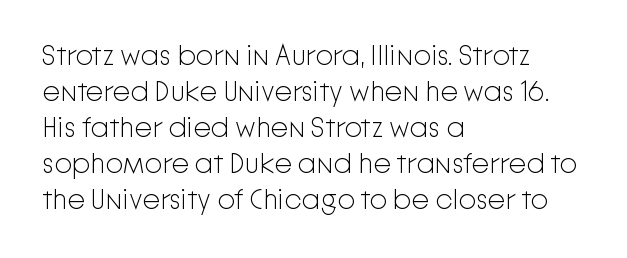
The words here are not underlined. The passage shown is typed in a proportional face where columns would drift. Nope, no serifs anywhere on these letters. These lines keep a tight, regular rhythm from letter to letter. Successive baselines arrive at the customary interval.
